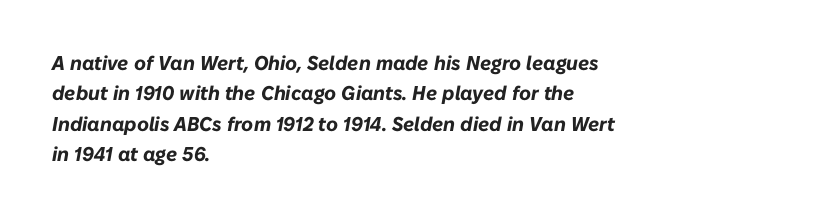
Q: Is the text bold? A: Yes.
Q: Is the text italic (slanted)? A: Yes, it leans right by about 10 degrees.
Q: Is the text underlined? A: No.
Q: How is the paragraph aligned? A: Left-aligned.
Q: Is the spacing between letters normal or unusually wide? A: Normal.
Q: Is the spacing between lines tight, normal or loose? A: Normal.
